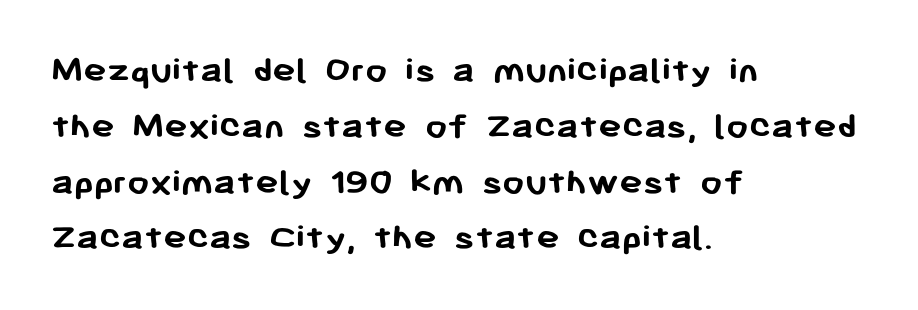
Q: Is the text bold? A: Yes.
Q: Is the text italic (slanted)? A: No, it is upright.
Q: Is the typeface a serif or a sans-serif typeface? A: Sans-serif.
Q: Is the text underlined? A: No.
Q: How is the paragraph aligned? A: Left-aligned.
Q: Is the spacing between letters normal or unusually wide? A: Normal.
Q: Is the spacing between lines tight, normal or loose? A: Normal.
Q: Width (condensed, normal, or wide)? A: Normal.
Q: Stroke contrast? A: Low.
Q: x-height? A: Medium.
Q: Monospaced? A: No.
